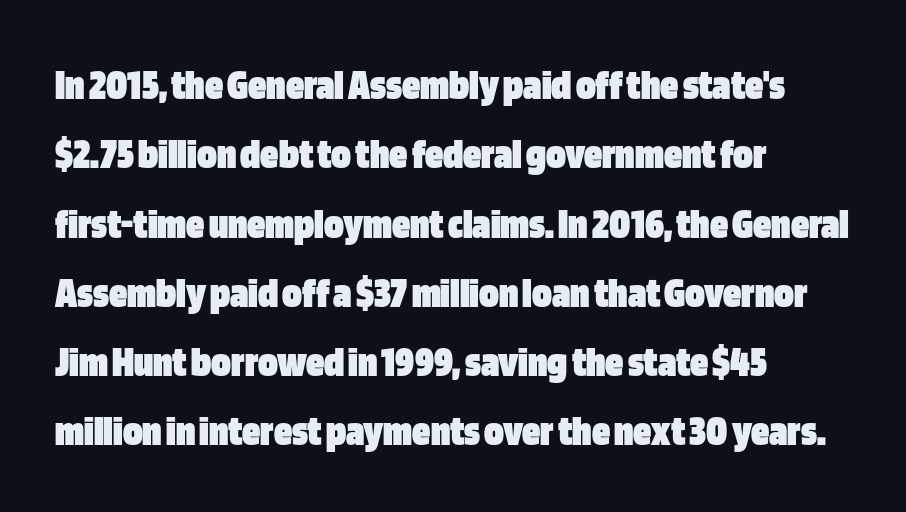
Q: Is the text bold? A: Yes.
Q: Is the text italic (slanted)? A: No, it is upright.
Q: Is the typeface a serif or a sans-serif typeface? A: Sans-serif.
Q: Is the text underlined? A: No.
Q: How is the paragraph aligned? A: Left-aligned.
Q: Is the spacing between letters normal or unusually wide? A: Normal.
Q: Is the spacing between lines tight, normal or loose? A: Normal.
Q: Width (condensed, normal, or wide)? A: Condensed.
Q: Stroke contrast? A: Low.
Q: x-height? A: Large.
Q: Monospaced? A: No.
